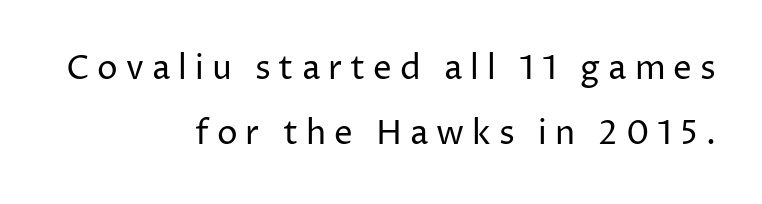
The image shows 33 px regular-weight sans-serif type, upright; set right-aligned, loose line spacing (1.97x), unusually wide letter spacing (+0.24 em), not underlined; low stroke contrast and a medium x-height.
